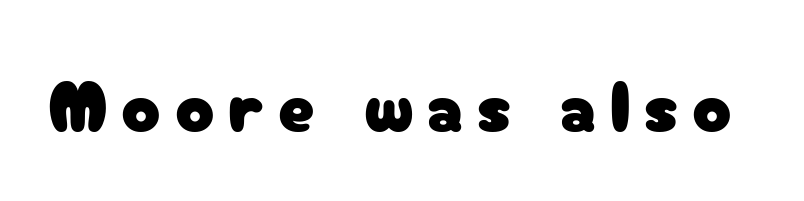
The image shows 72 px sans-serif type, upright; set not underlined; low stroke contrast and a medium x-height.
